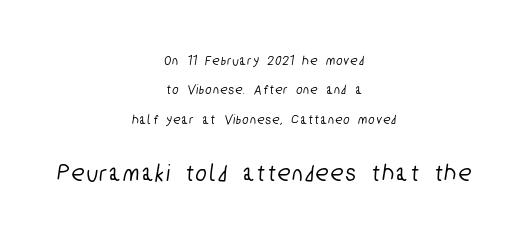
Q: Is the text underlined? A: No.
Q: How is the paragraph aligned? A: Centered.
Q: Is the spacing between lines tight, normal or loose? A: Loose.
Q: Which block of text is set in a larger size, the first (top) or the second (bottom)? A: The second (bottom) one.
